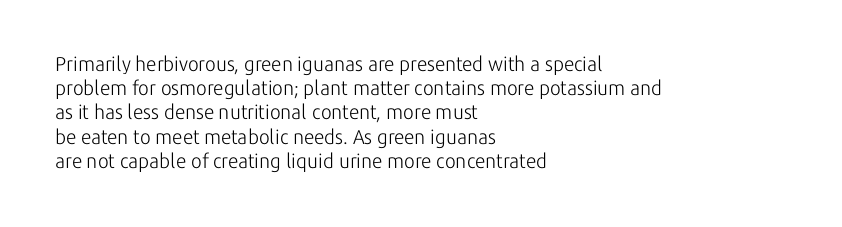
The image shows 20 px text type, upright; set left-aligned, line spacing 1.21x, normal letter spacing, not underlined.
